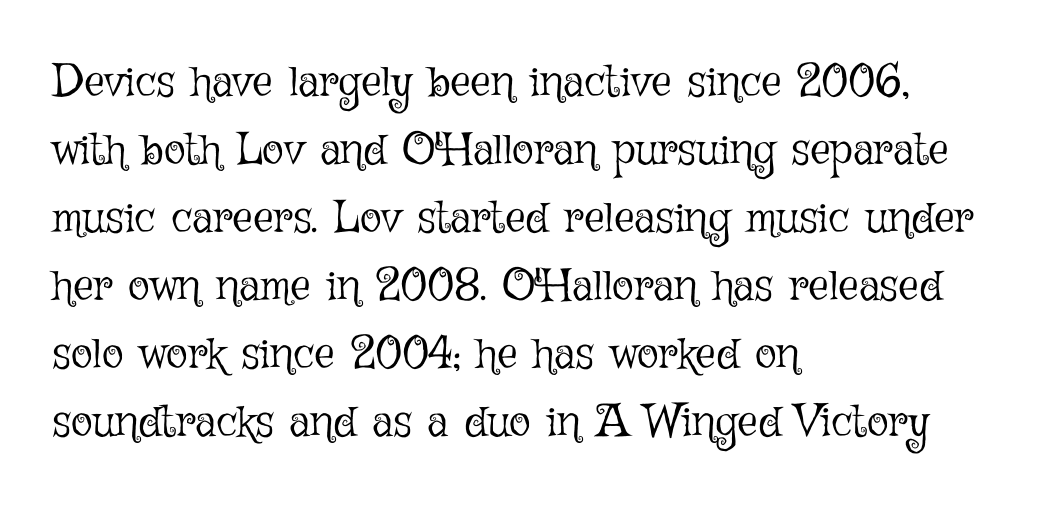
Q: Is the text bold? A: No.
Q: Is the text italic (slanted)? A: No, it is upright.
Q: Is the text underlined? A: No.
Q: How is the paragraph aligned? A: Left-aligned.
Q: Is the spacing between letters normal or unusually wide? A: Normal.
Q: Is the spacing between lines tight, normal or loose? A: Normal.
Q: Width (condensed, normal, or wide)? A: Normal.
Q: Stroke contrast? A: Low.
Q: x-height? A: Medium.
Q: Monospaced? A: No.
